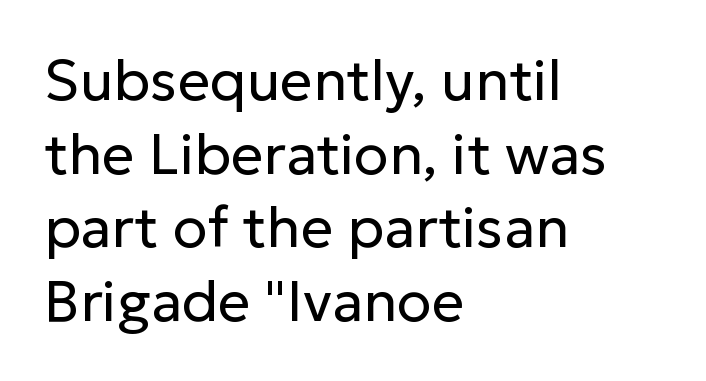
Q: Is the text bold? A: No.
Q: Is the text italic (slanted)? A: No, it is upright.
Q: Is the typeface a serif or a sans-serif typeface? A: Sans-serif.
Q: Is the text underlined? A: No.
Q: How is the paragraph aligned? A: Left-aligned.
Q: Is the spacing between letters normal or unusually wide? A: Normal.
Q: Is the spacing between lines tight, normal or loose? A: Normal.
Q: Width (condensed, normal, or wide)? A: Normal.
Q: Stroke contrast? A: Low.
Q: x-height? A: Medium.
Q: Monospaced? A: No.
